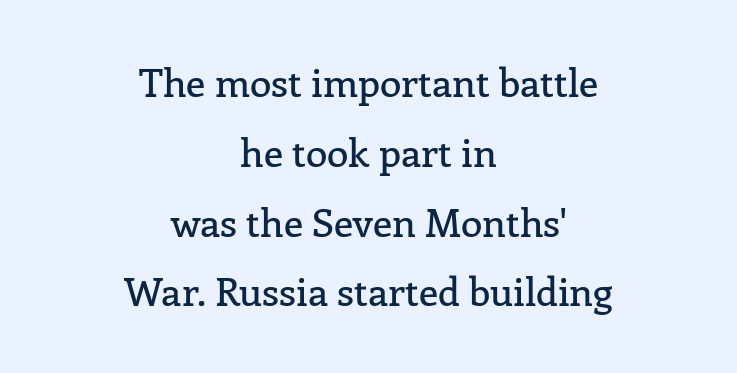
{"serif": "yes", "italic": "no", "width": "normal", "stroke_contrast": "low", "x_height": "medium", "monospaced": "no", "underline": "no", "align": "center", "line_spacing_ratio": 1.79, "letter_spacing": "normal", "letter_spacing_em": 0.0, "glyph_px": 39}
